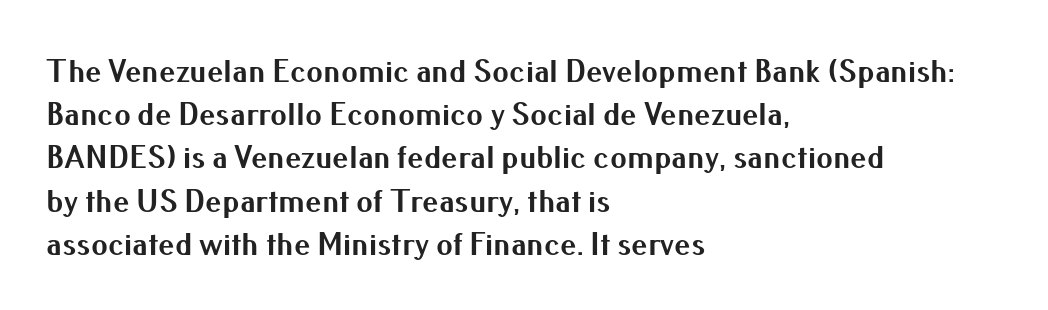
The image shows 33 px bold sans-serif type, upright; set left-aligned, normal line spacing (1.31x), normal letter spacing, not underlined; medium stroke contrast and a small x-height.
